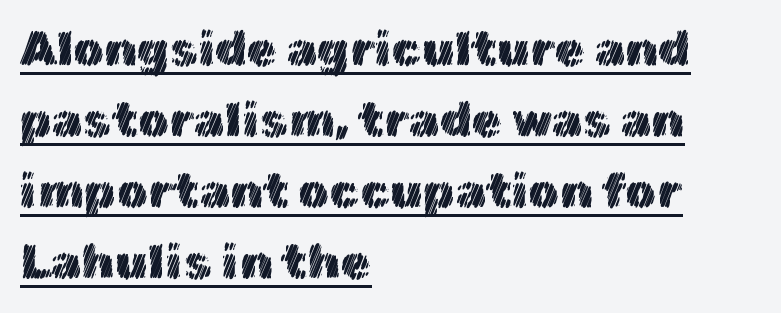
Casual observation: everything's shoved over to the left. When letters stand straight like this, we call the style roman or upright. Here the glyphs are tracked normally, forming tight word shapes. Each letter keeps its own natural width here, so spacing adapts to shape. The rendering uses the underline text-decoration. Baseline-to-baseline distance is the conventional proportion of letter height.
